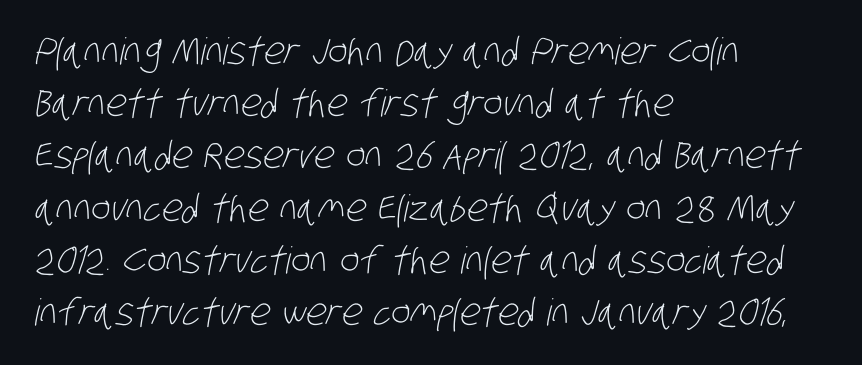
Nothing sits at the stroke ends, so this counts as sans-serif. Is the block centered? No — it sits flush against the left margin. The zone under the glyphs is completely vacant. Regular leading.
